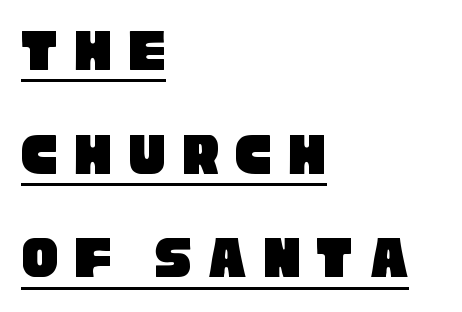
{"serif": "no", "width": "condensed", "stroke_contrast": "low", "x_height": "large", "monospaced": "no", "underline": "yes", "align": "left", "line_spacing": "normal", "line_spacing_ratio": 1.7, "letter_spacing": "wide", "letter_spacing_em": 0.26, "glyph_px": 61}
